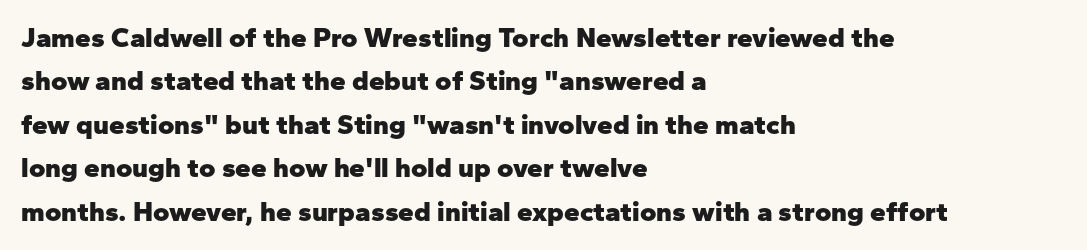
The image shows 28 px heavy sans-serif type, upright; set left-aligned, normal line spacing (1.55x), normal letter spacing, not underlined; low stroke contrast and a medium x-height.
